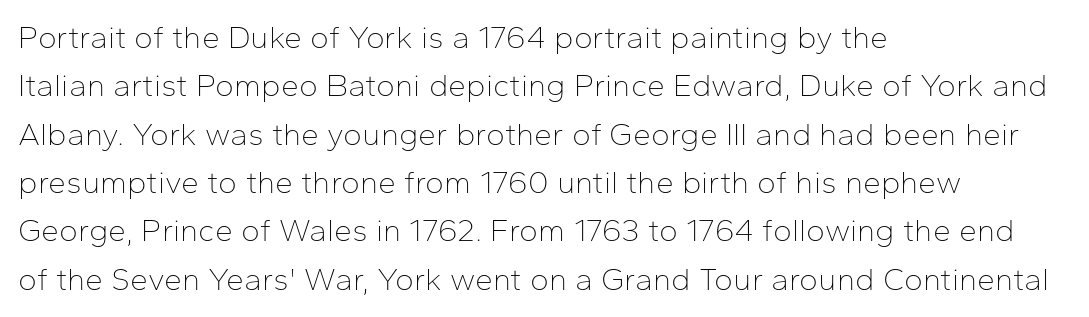
The specimen reads as upright at a glance. Successive baselines arrive at the customary interval. The face used here is proportionally spaced, like ordinary book or web type. I'd call this a sans setting — the letters go barefoot. Observe the ordinary spacing: letters are neighbours, not strangers. Visually the block forms a straight wall on the left and a jagged coastline on the right.
